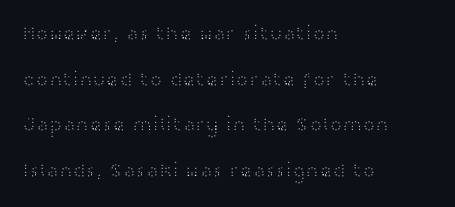
{"italic": "no", "bold": "no", "underline": "no", "align": "left", "line_spacing": "loose", "line_spacing_ratio": 2.28, "letter_spacing": "normal", "letter_spacing_em": 0.0, "glyph_px": 20}
